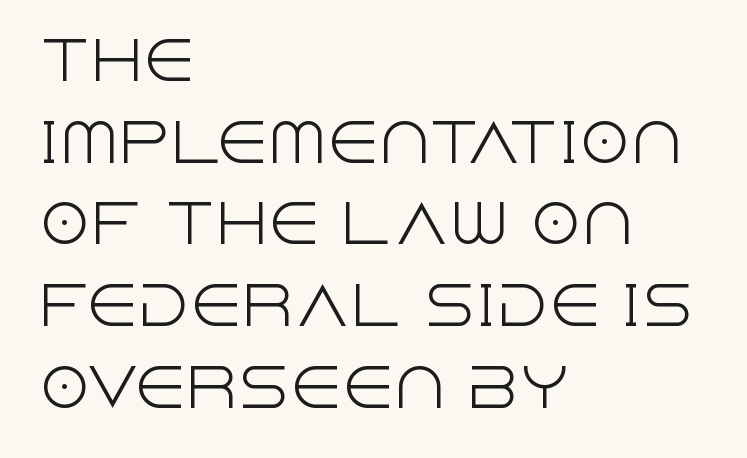
When letters stand straight like this, we call the style roman or upright. Normally led — the rows are evenly, conventionally spaced. Only glyphs here, with clear space below each row. Alignment: flush left.
